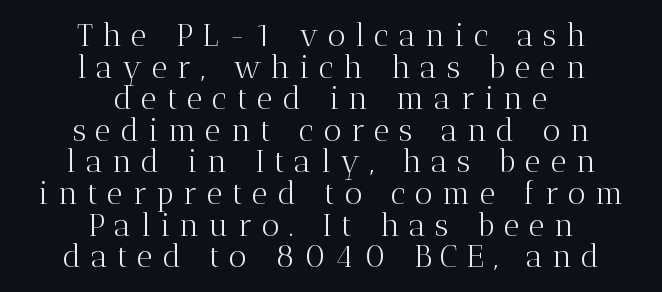
Q: Is the text bold? A: No.
Q: Is the text italic (slanted)? A: No, it is upright.
Q: Is the typeface a serif or a sans-serif typeface? A: Serif.
Q: Is the text underlined? A: No.
Q: How is the paragraph aligned? A: Centered.
Q: Is the spacing between letters normal or unusually wide? A: Unusually wide.
Q: Is the spacing between lines tight, normal or loose? A: Tight.
Q: Width (condensed, normal, or wide)? A: Normal.
Q: Stroke contrast? A: Medium.
Q: x-height? A: Medium.
Q: Monospaced? A: No.
